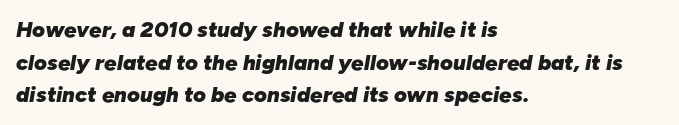
The image shows 22 px bold type, italic (leaning right); set left-aligned, normal line spacing (1.48x), normal letter spacing, not underlined.
